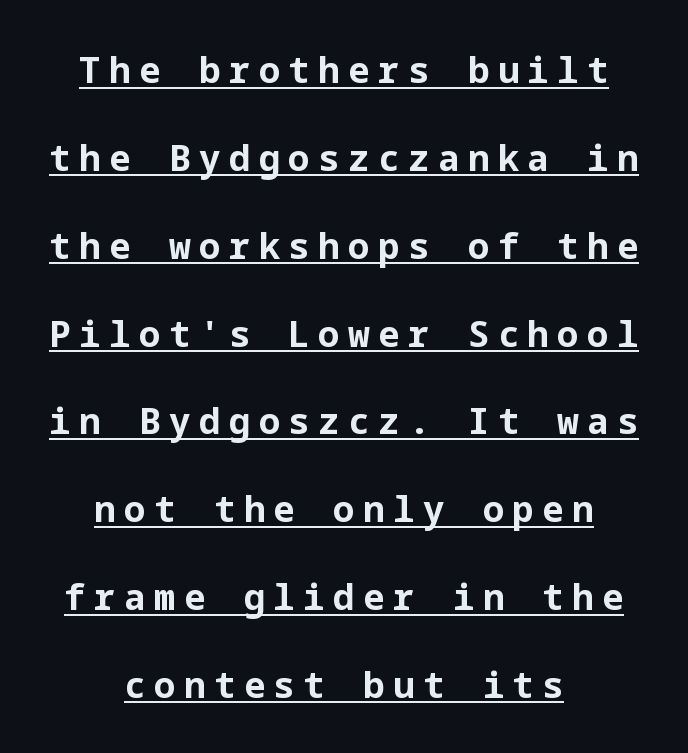
The image shows 36 px bold sans-serif type, upright; set centered, loose line spacing (2.44x), unusually wide letter spacing (+0.23 em), underlined; low stroke contrast and a medium x-height.
